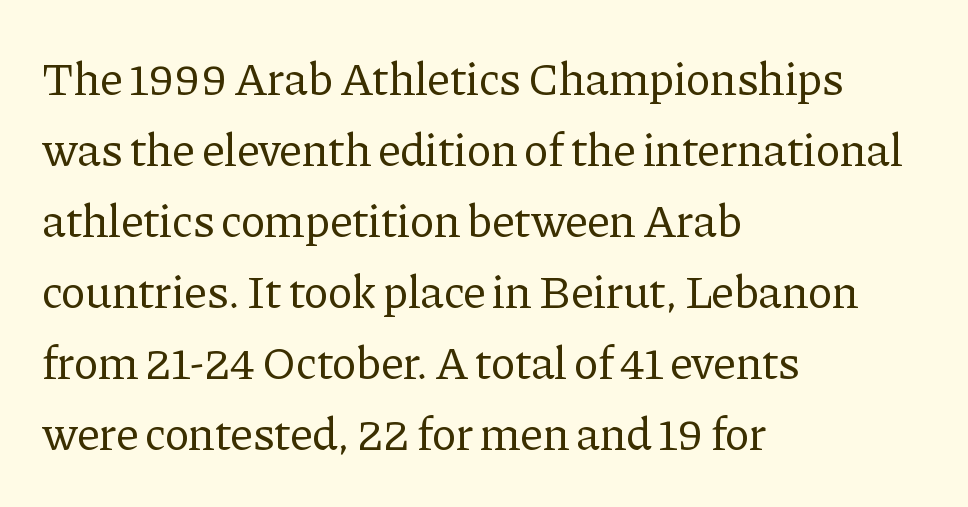
{"serif": "yes", "italic": "no", "bold": "no", "weight": "regular", "width": "normal", "stroke_contrast": "low", "x_height": "medium", "monospaced": "no", "underline": "no", "align": "left", "line_spacing": "normal", "line_spacing_ratio": 1.51, "letter_spacing": "normal", "letter_spacing_em": 0.0, "glyph_px": 47}
